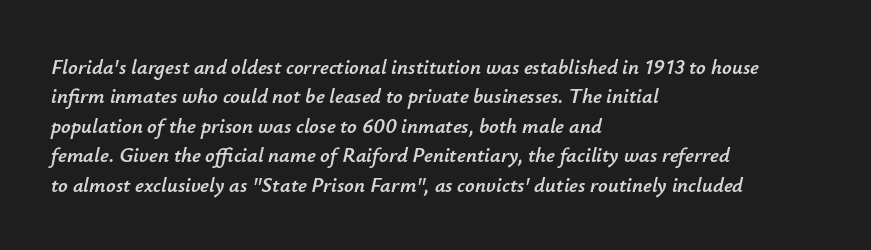
Q: Is the text italic (slanted)? A: Yes, it leans right by about 12 degrees.
Q: Is the text underlined? A: No.
Q: How is the paragraph aligned? A: Left-aligned.
Q: Is the spacing between letters normal or unusually wide? A: Normal.
Q: Is the spacing between lines tight, normal or loose? A: Normal.
